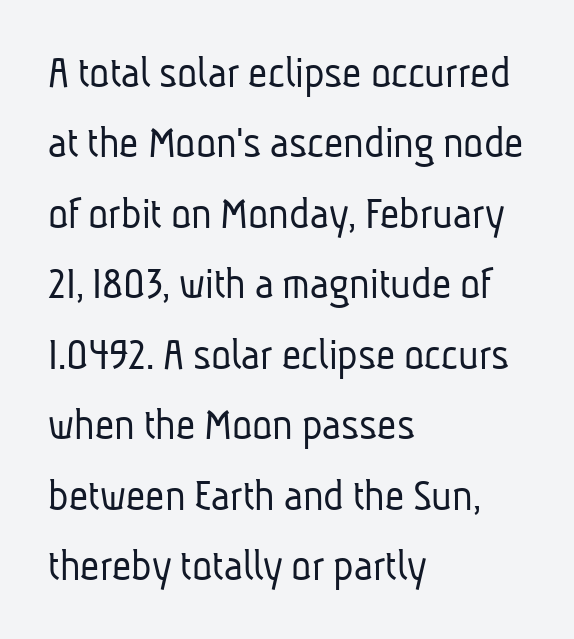
Q: Is the text bold? A: No.
Q: Is the typeface a serif or a sans-serif typeface? A: Sans-serif.
Q: Is the text underlined? A: No.
Q: How is the paragraph aligned? A: Left-aligned.
Q: Is the spacing between letters normal or unusually wide? A: Normal.
Q: Is the spacing between lines tight, normal or loose? A: Normal.
Q: Width (condensed, normal, or wide)? A: Condensed.
Q: Stroke contrast? A: Low.
Q: x-height? A: Medium.
Q: Monospaced? A: No.
